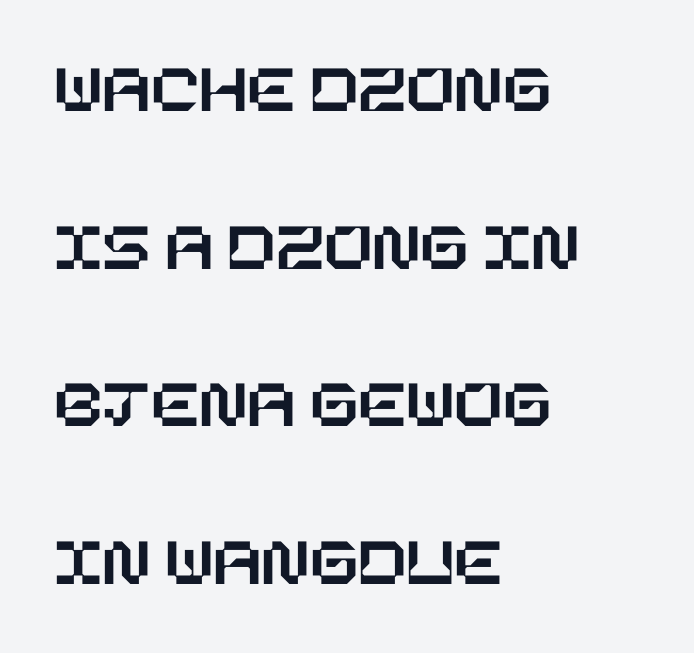
Q: Is the text italic (slanted)? A: No, it is upright.
Q: Is the text underlined? A: No.
Q: How is the paragraph aligned? A: Left-aligned.
Q: Is the spacing between letters normal or unusually wide? A: Normal.
Q: Is the spacing between lines tight, normal or loose? A: Loose.
Q: Width (condensed, normal, or wide)? A: Normal.
Q: Stroke contrast? A: Low.
Q: x-height? A: Large.
